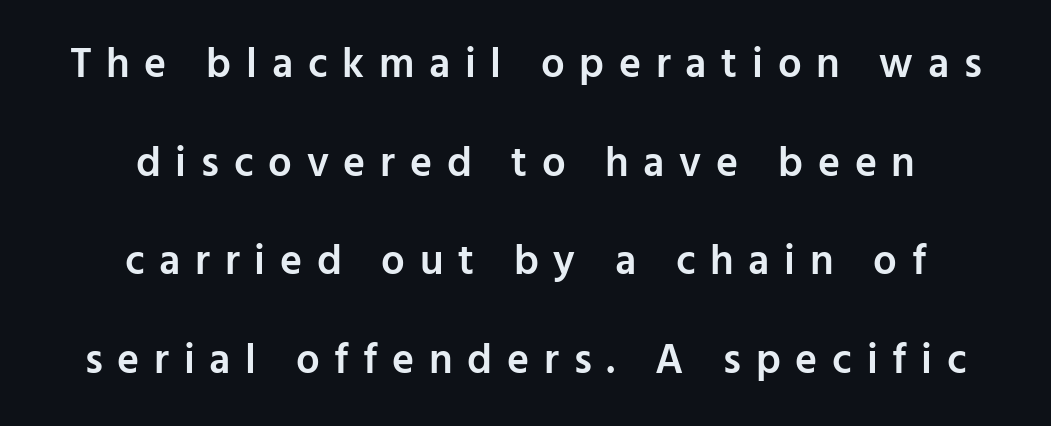
{"serif": "no", "italic": "no", "bold": "semi", "weight": "semibold", "width": "normal", "stroke_contrast": "low", "x_height": "medium", "monospaced": "no", "underline": "no", "align": "center", "line_spacing": "loose", "line_spacing_ratio": 2.35, "letter_spacing": "wide", "letter_spacing_em": 0.35, "glyph_px": 42}
